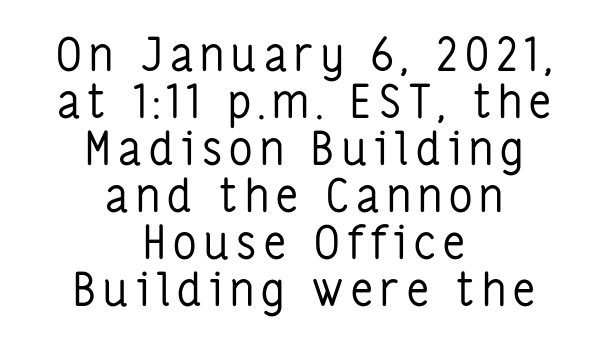
The lettering holds an erect, upright posture throughout. To sum up the face: it is a sans, with no serifs. The rendering positions every line midway between the sides. Here the designer chose a conventional face with non-uniform glyph widths. Unbolded letterforms with no extra heft.
